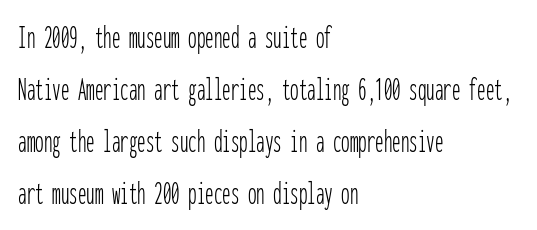
No extra tracking has been applied to these lines. If you drew a line through each stem, it would be perfectly vertical. Does the type have serifs? No, each stem ends abruptly. Summary of weight: not heavy and not bold. Vertical spacing — default.
